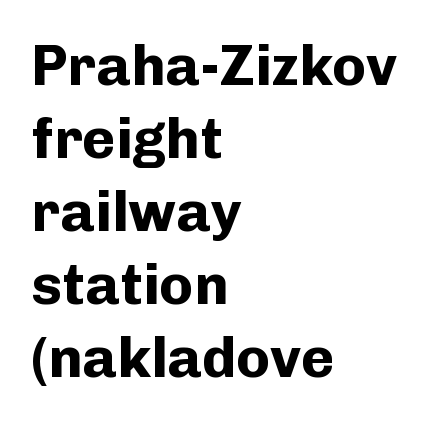
Q: Is the text bold? A: Yes.
Q: Is the text italic (slanted)? A: No, it is upright.
Q: Is the typeface a serif or a sans-serif typeface? A: Sans-serif.
Q: Is the text underlined? A: No.
Q: How is the paragraph aligned? A: Left-aligned.
Q: Is the spacing between letters normal or unusually wide? A: Normal.
Q: Is the spacing between lines tight, normal or loose? A: Normal.
Q: Width (condensed, normal, or wide)? A: Normal.
Q: Stroke contrast? A: Low.
Q: x-height? A: Medium.
Q: Monospaced? A: No.
